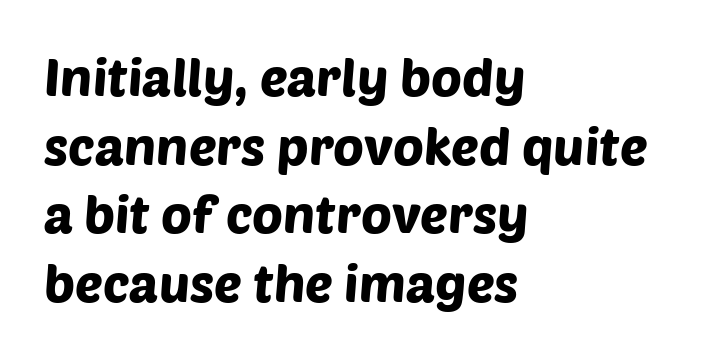
{"serif": "no", "width": "normal", "stroke_contrast": "low", "x_height": "large", "monospaced": "no", "underline": "no", "align": "left", "line_spacing": "normal", "line_spacing_ratio": 1.32, "letter_spacing": "normal", "letter_spacing_em": 0.0, "glyph_px": 52}
